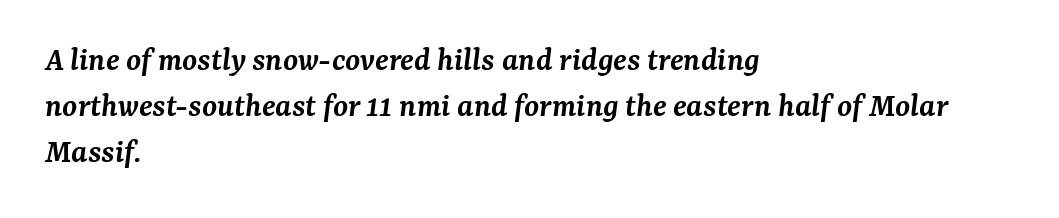
{"serif": "yes", "italic": "yes", "lean": "right", "slant_degrees": 7, "bold": "semi", "weight": "semibold", "width": "normal", "stroke_contrast": "medium", "x_height": "medium", "monospaced": "no", "underline": "no", "align": "left", "line_spacing": "normal", "line_spacing_ratio": 1.36, "letter_spacing": "normal", "letter_spacing_em": 0.0, "glyph_px": 34}
